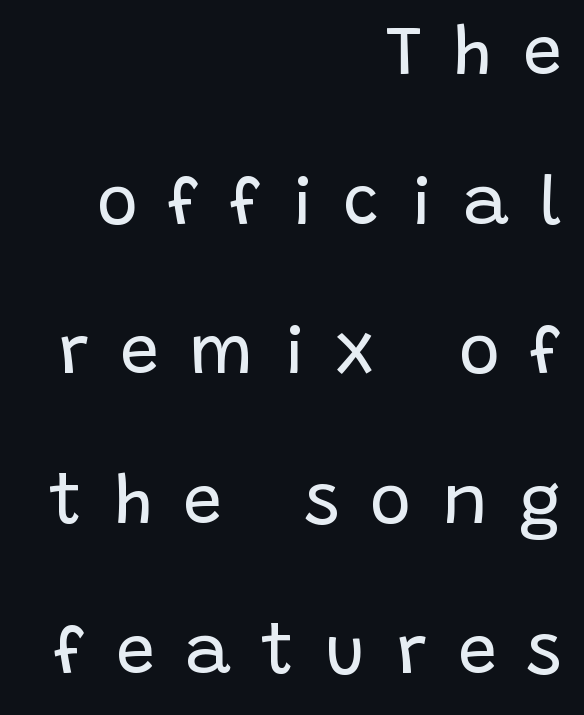
{"serif": "no", "italic": "no", "bold": "no", "weight": "regular", "width": "normal", "stroke_contrast": "low", "x_height": "large", "monospaced": "no", "underline": "no", "align": "right", "line_spacing": "loose", "line_spacing_ratio": 2.17, "letter_spacing": "wide", "letter_spacing_em": 0.45, "glyph_px": 69}
